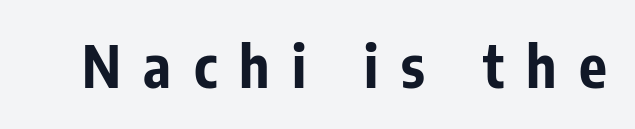
Q: Is the text bold? A: Yes.
Q: Is the text italic (slanted)? A: No, it is upright.
Q: Is the typeface a serif or a sans-serif typeface? A: Sans-serif.
Q: Is the text underlined? A: No.
Q: Is the spacing between letters normal or unusually wide? A: Unusually wide.
Q: Width (condensed, normal, or wide)? A: Condensed.
Q: Stroke contrast? A: Low.
Q: x-height? A: Medium.
Q: Monospaced? A: No.
